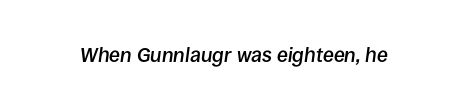
Spacing between characters is what you'd get straight out of the box. The passage shown leans; its letterforms are oblique. Typographic density is moderately raised because the face is semibold. The specimen omits any rule beneath the text block's lines.
